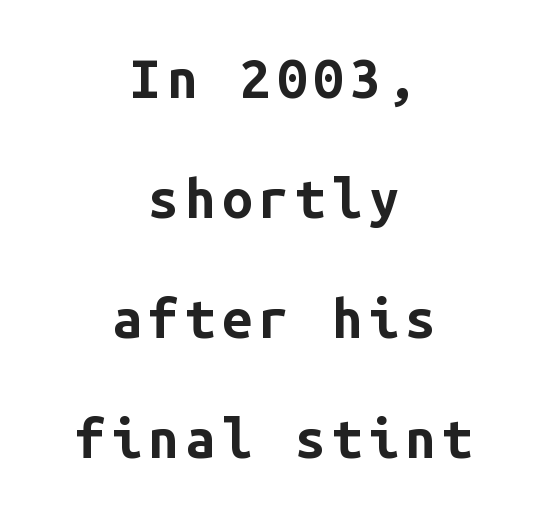
The image shows 54 px bold sans-serif type, upright, monospaced; set centered, loose line spacing (2.22x), not underlined; low stroke contrast and a medium x-height.
